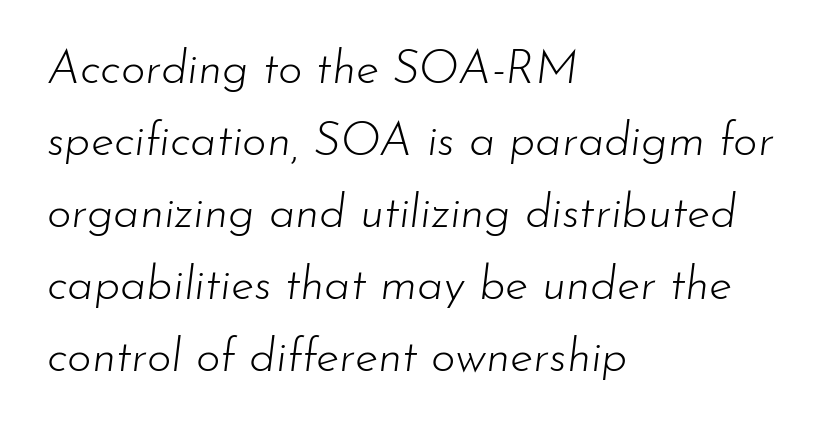
{"italic": "yes", "lean": "right", "slant_degrees": 7, "bold": "no", "weight": "light", "width": "normal", "stroke_contrast": "low", "x_height": "small", "monospaced": "no", "underline": "no", "align": "left", "line_spacing": "normal", "line_spacing_ratio": 1.53, "letter_spacing": "normal", "letter_spacing_em": 0.0, "glyph_px": 47}
